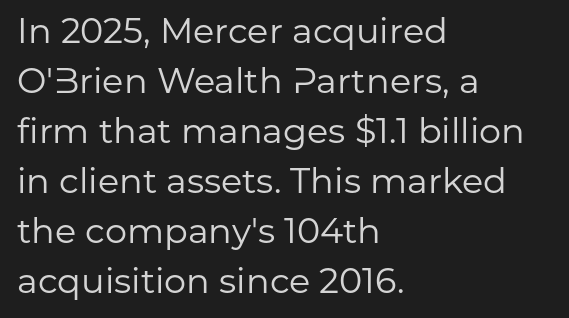
{"serif": "no", "italic": "no", "bold": "no", "weight": "regular", "width": "normal", "stroke_contrast": "low", "x_height": "medium", "monospaced": "no", "underline": "no", "align": "left", "line_spacing": "normal", "line_spacing_ratio": 1.43, "letter_spacing": "normal", "letter_spacing_em": 0.0, "glyph_px": 35}
